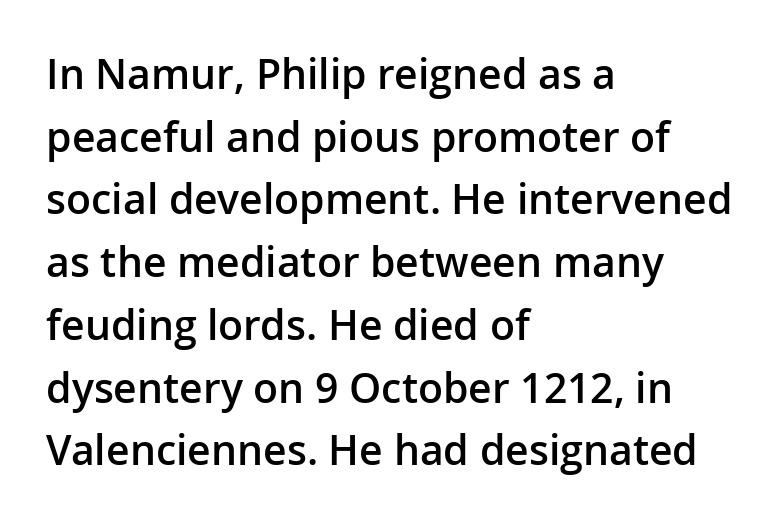
{"serif": "no", "italic": "no", "bold": "semi", "weight": "semibold", "width": "normal", "stroke_contrast": "low", "x_height": "medium", "monospaced": "no", "underline": "no", "align": "left", "line_spacing": "normal", "line_spacing_ratio": 1.53, "letter_spacing": "normal", "letter_spacing_em": 0.0, "glyph_px": 41}
